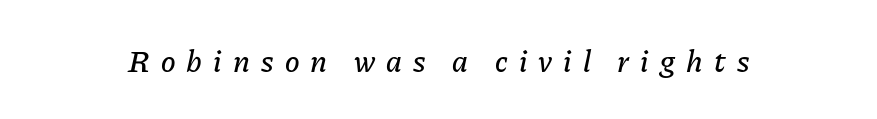
How are the letters spaced? Widely, with obvious added tracking. This rendering features lettering with no underline. Here the designer chose a conventional face with non-uniform glyph widths. Emphasis-style slanted type is in use.
